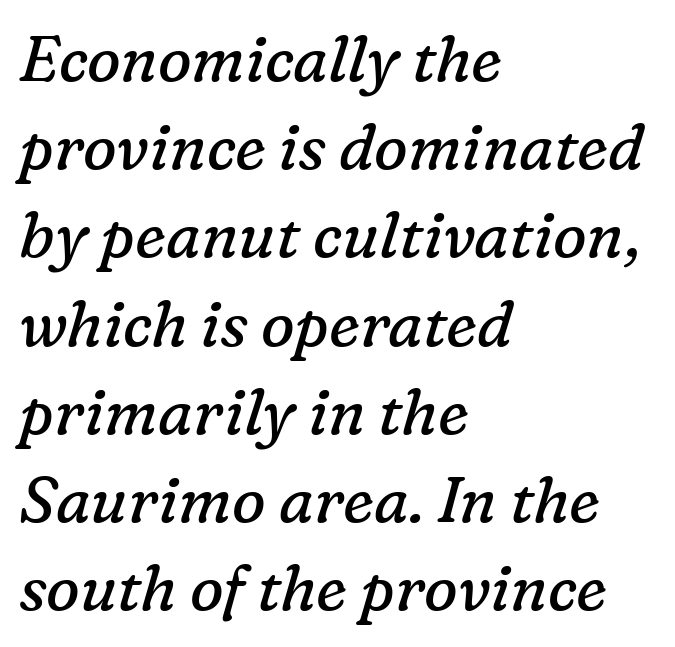
Notice how the passage keeps a crisp vertical edge on the left only. Short note: letters normally spaced. The vertical gap from one line to the next is medium. The face used here is seriffed, in the tradition of book romans.
